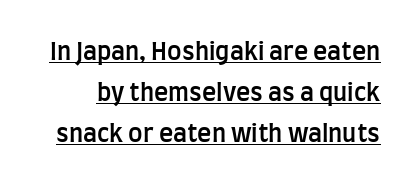
Students, this is semibold: more ink than regular, less than bold. The letters sit at their default tracking, neither squeezed nor spread. Rendered with straight, roman letterforms. Underlined type.
